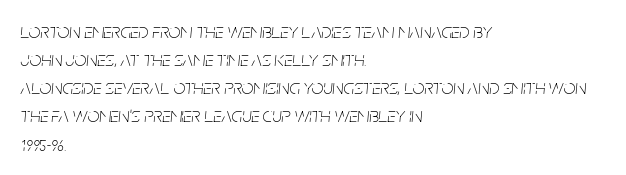
Q: Is the text bold? A: No.
Q: Is the text italic (slanted)? A: Yes, it leans right by about 5 degrees.
Q: Is the text underlined? A: No.
Q: How is the paragraph aligned? A: Left-aligned.
Q: Is the spacing between letters normal or unusually wide? A: Normal.
Q: Is the spacing between lines tight, normal or loose? A: Normal.
